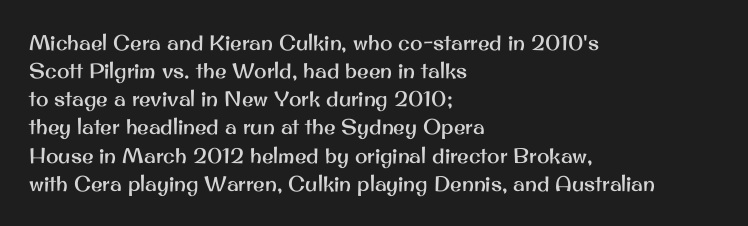
Teacher's note: observe the even left margin — that is flush-left alignment. No italicization has been applied; the sample stays upright. Clear beneath every line of the passage. Honestly, the letter spacing is just normal — you wouldn't notice it. A typesetter would call this leading conventional body-copy spacing.
